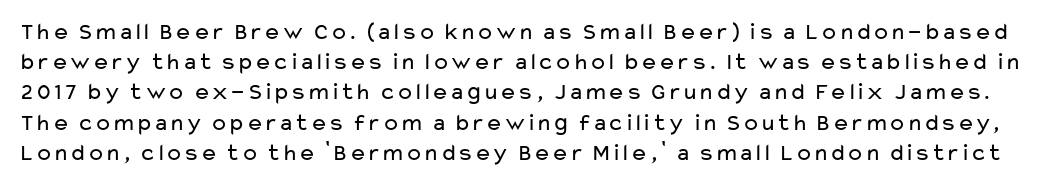
The image shows 24 px text type, upright; set normal line spacing (1.26x), normal letter spacing, not underlined.
